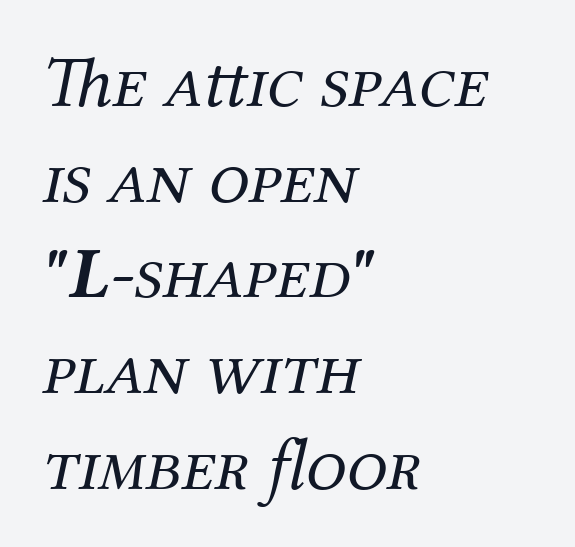
Q: Is the text bold? A: No.
Q: Is the text italic (slanted)? A: Yes, it leans right by about 12 degrees.
Q: Is the typeface a serif or a sans-serif typeface? A: Serif.
Q: Is the text underlined? A: No.
Q: How is the paragraph aligned? A: Left-aligned.
Q: Is the spacing between letters normal or unusually wide? A: Normal.
Q: Is the spacing between lines tight, normal or loose? A: Normal.
Q: Width (condensed, normal, or wide)? A: Normal.
Q: Stroke contrast? A: Medium.
Q: x-height? A: Medium.
Q: Monospaced? A: No.
